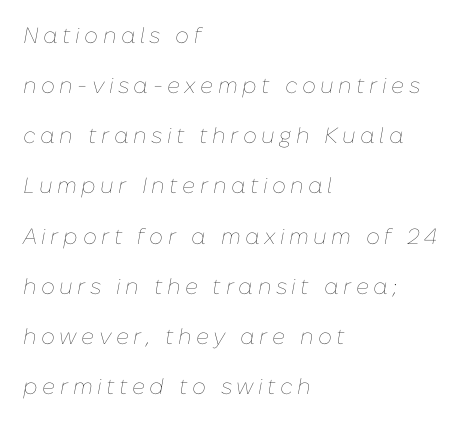
Caption: multi-line text, flush left, ragged right. Would a proofreader flag this as italicized? Yes. Notice the wide empty band between every row — that's loose leading. Underline: absent.
